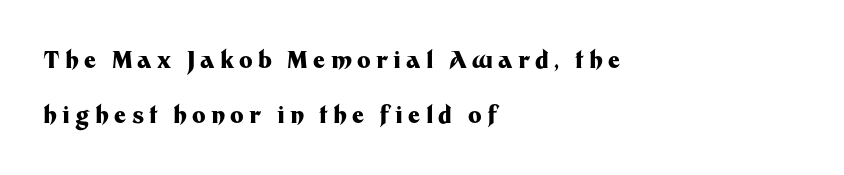
Quick note: underline off. The ragged edge is on the right, which tells us the setting is flush left. Tracking here is generous; glyphs stand well apart from one another. Baseline-to-baseline distance is far greater than the letter height. Students, this is bold: see how much ink each stroke carries.
